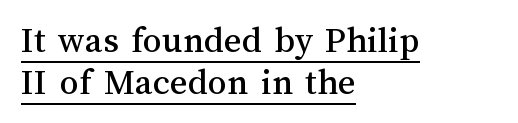
Vertically, the passage feels compressed, each row crowding the next. Looks like someone drew a line under every word here. Words appear dense and cohesive because spacing is normal. The face used here is proportionally spaced, like ordinary book or web type. A typesetter would mark this as roman, not italic. Horizontally, the lines are justified to the leading edge only.
